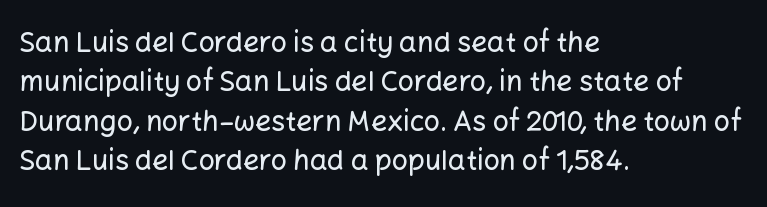
The image shows 28 px sans-serif type, upright; set left-aligned, normal line spacing (1.41x), normal letter spacing, not underlined; low stroke contrast and a medium x-height.
